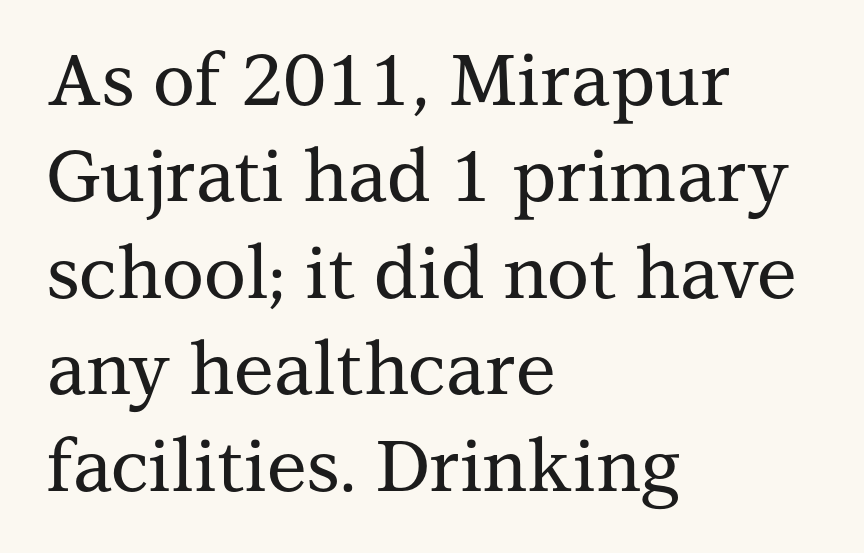
{"serif": "yes", "italic": "no", "width": "normal", "stroke_contrast": "medium", "x_height": "medium", "monospaced": "no", "underline": "no", "align": "left", "line_spacing": "normal", "line_spacing_ratio": 1.34, "letter_spacing": "normal", "letter_spacing_em": 0.0, "glyph_px": 72}
